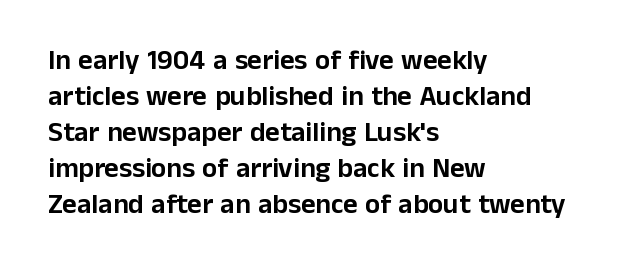
Q: Is the text italic (slanted)? A: No, it is upright.
Q: Is the typeface a serif or a sans-serif typeface? A: Sans-serif.
Q: Is the text underlined? A: No.
Q: How is the paragraph aligned? A: Left-aligned.
Q: Is the spacing between letters normal or unusually wide? A: Normal.
Q: Is the spacing between lines tight, normal or loose? A: Normal.
Q: Width (condensed, normal, or wide)? A: Normal.
Q: Stroke contrast? A: Low.
Q: x-height? A: Medium.
Q: Monospaced? A: No.
